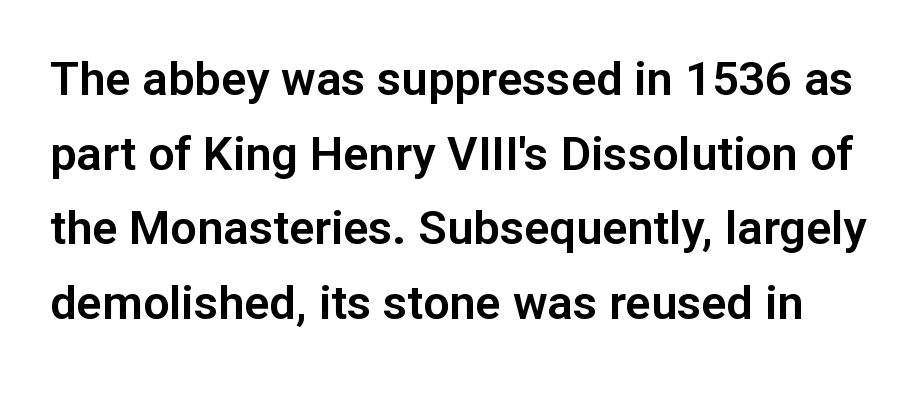
{"serif": "no", "italic": "no", "width": "normal", "stroke_contrast": "low", "x_height": "medium", "monospaced": "no", "underline": "no", "line_spacing": "normal", "line_spacing_ratio": 1.59, "letter_spacing": "normal", "letter_spacing_em": 0.0, "glyph_px": 47}
